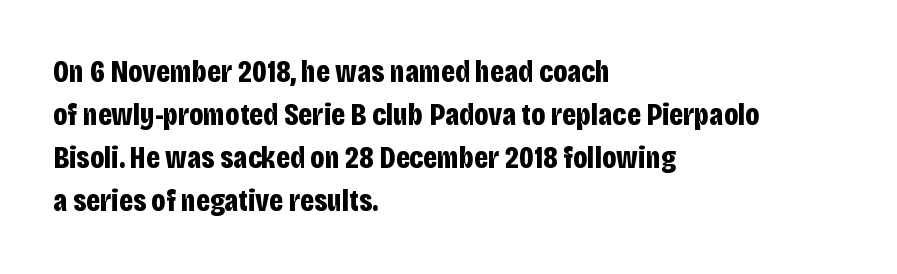
The typography opts for an upright posture over an oblique one. In terms of letterform style, serifs are entirely absent. The rendering uses natural spacing where letterforms have individual widths. Leftover space on each line is placed entirely after the last word.
